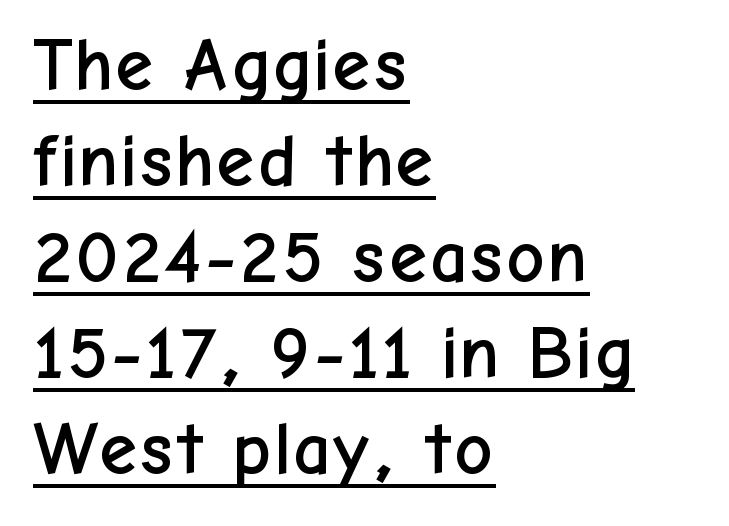
Q: Is the text italic (slanted)? A: No, it is upright.
Q: Is the typeface a serif or a sans-serif typeface? A: Sans-serif.
Q: Is the text underlined? A: Yes.
Q: How is the paragraph aligned? A: Left-aligned.
Q: Is the spacing between letters normal or unusually wide? A: Normal.
Q: Is the spacing between lines tight, normal or loose? A: Normal.
Q: Width (condensed, normal, or wide)? A: Normal.
Q: Stroke contrast? A: Low.
Q: x-height? A: Medium.
Q: Monospaced? A: No.
